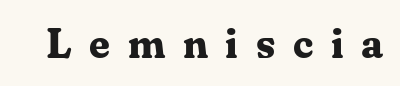
The characters look thick and weighty, a clear bold. Type style note: has serifs. The letters advance in unequal steps, a hallmark of proportional type. Is there any slant? The stems are plumb. Each row of text sits above clean, open space. These lines have a slow, spaced-out rhythm from letter to letter.
